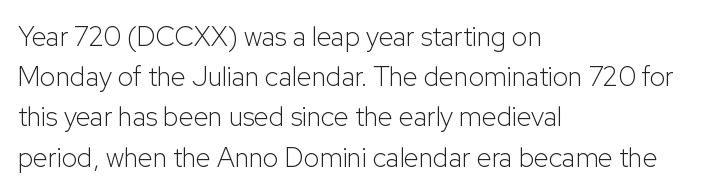
Q: Is the text bold? A: No.
Q: Is the text italic (slanted)? A: No, it is upright.
Q: Is the text underlined? A: No.
Q: How is the paragraph aligned? A: Left-aligned.
Q: Is the spacing between letters normal or unusually wide? A: Normal.
Q: Is the spacing between lines tight, normal or loose? A: Normal.
